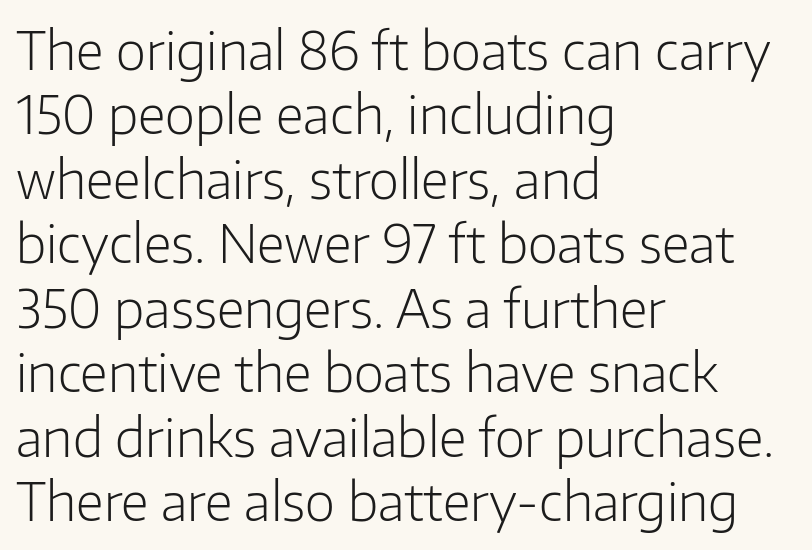
{"serif": "no", "italic": "no", "bold": "no", "weight": "light", "width": "normal", "stroke_contrast": "low", "x_height": "medium", "monospaced": "no", "underline": "no", "align": "left", "line_spacing_ratio": 1.24, "letter_spacing": "normal", "letter_spacing_em": 0.0, "glyph_px": 52}
